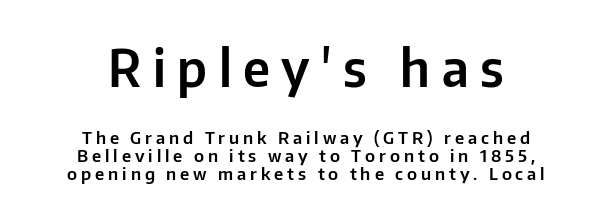
The rendering shows plain stroke endings on the letterforms — a sans-serif design. Has an underline been added? It has not. This rendering widens character spacing well past its baseline value. Block one is the big one; block two sits smaller underneath. The passage shown is typed in a proportional face where columns would drift. Unlike italic type, these characters show no tilt at all.
